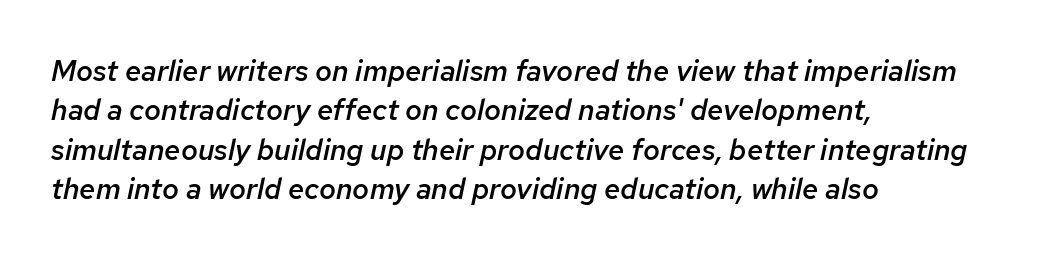
A semibold gives these letters moderate extra thickness, short of bold. Spacing between characters is what you'd get straight out of the box. This sample is left-justified, so line endings fall wherever the words run out. This sample uses an oblique cut, with every glyph tilted off the vertical. The rendering uses natural spacing where letterforms have individual widths. Whoever set this chose a conventional vertical rhythm.
